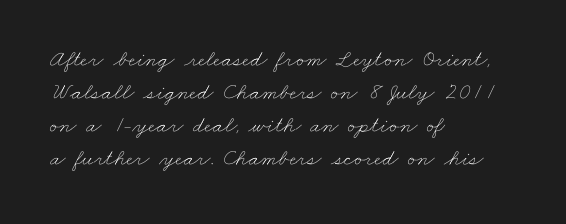
Q: Is the text bold? A: No.
Q: Is the text underlined? A: No.
Q: How is the paragraph aligned? A: Left-aligned.
Q: Is the spacing between letters normal or unusually wide? A: Normal.
Q: Is the spacing between lines tight, normal or loose? A: Normal.
